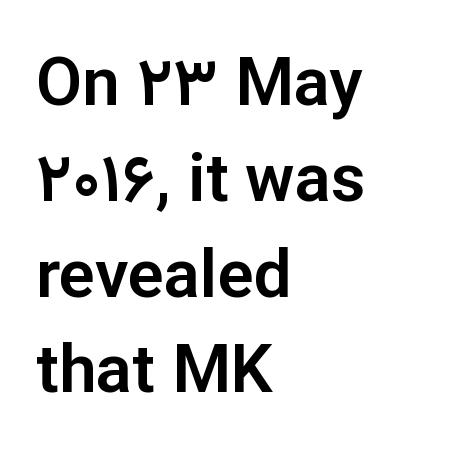
The image shows 67 px sans-serif type, upright; set left-aligned, normal line spacing (1.43x), normal letter spacing, not underlined; low stroke contrast and a medium x-height.
